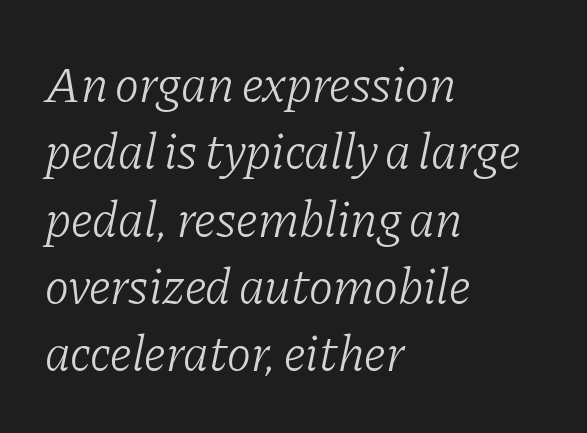
{"serif": "yes", "italic": "yes", "lean": "right", "slant_degrees": 11, "bold": "no", "weight": "light", "width": "normal", "stroke_contrast": "low", "x_height": "medium", "monospaced": "no", "underline": "no", "align": "left", "line_spacing": "normal", "line_spacing_ratio": 1.32, "letter_spacing": "normal", "letter_spacing_em": 0.0, "glyph_px": 51}
